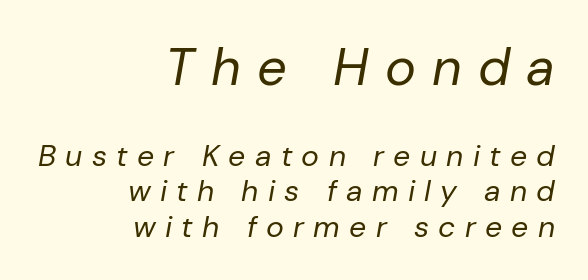
This reads as an unemphasized weight, regular at the heaviest. These lines were composed using italics. You could only call the tracking loose — the letters float apart. Letters rest on an invisible, unmarked baseline. Is this a fixed-width face? No — the glyphs have proportional, varying widths.
